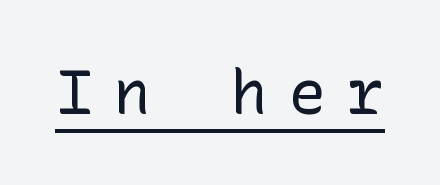
The image shows 62 px regular-weight sans-serif type, upright; set unusually wide letter spacing (+0.34 em), underlined; low stroke contrast and a medium x-height.
